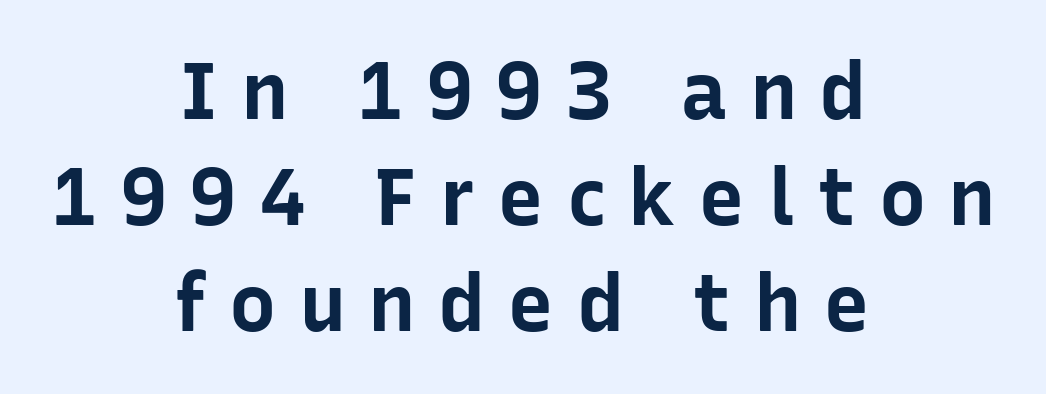
Each glyph is drawn with heavy, bold strokes. The words here are not underlined. Each letter keeps its own natural width here, so spacing adapts to shape. Is the letter spacing exaggerated? Yes — the characters are pushed far apart.
